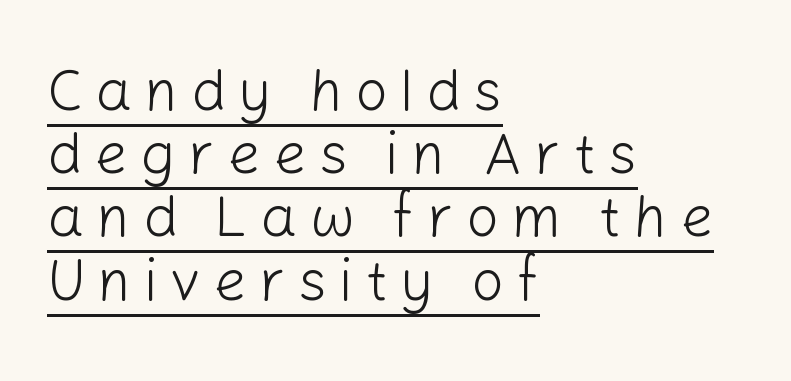
These lines are set flush left with a ragged right edge. Summary of vertical rhythm: compact, with narrow interline spacing. Note: no serifs on the glyphs. The passage shown is typed in a proportional face where columns would drift. Posture: vertical. The glyphs are accompanied by a horizontal stroke just below them.
